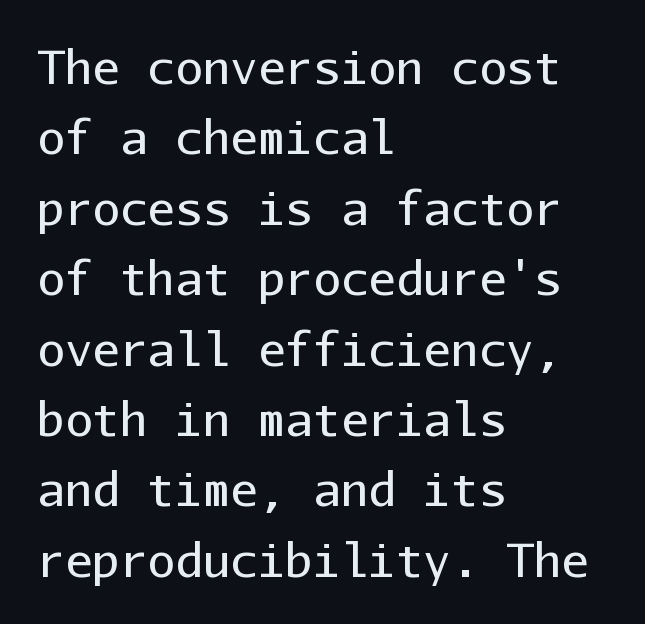
The rendering keeps characters at their native spacing. The font is comparable to plain body text, perhaps lighter. The space between consecutive lines is moderate. Where is the straight margin? On the left. The axis of the letterforms is exactly vertical. The string is rendered with underlining switched off.
